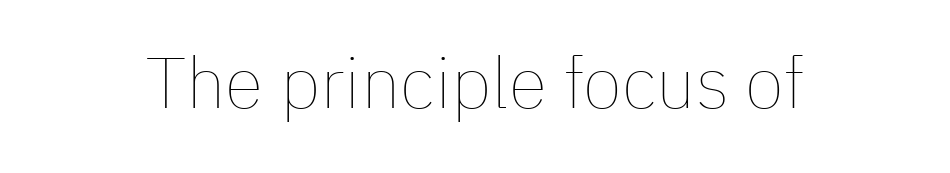
Weight: not bold — regular or lighter. Character widths vary here, with narrow letters taking less room than wide ones. Honestly, the letter spacing is just normal — you wouldn't notice it. The lettering stays uniformly vertical, giving the passage a roman look.
